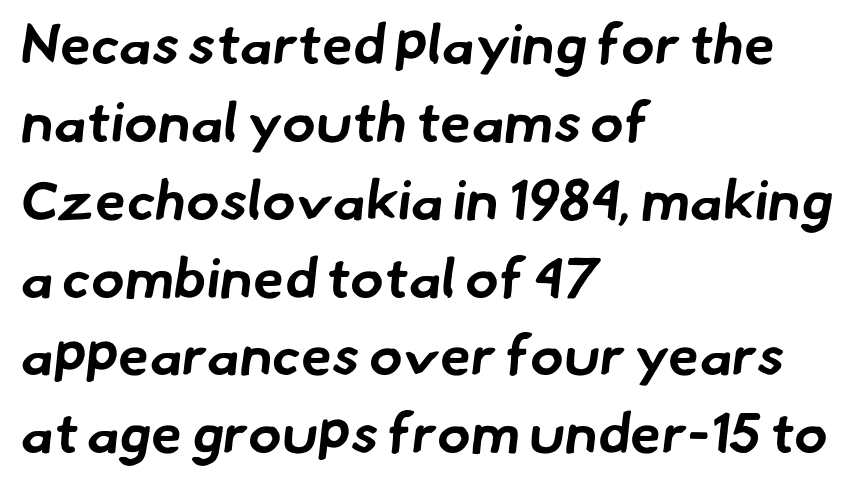
Q: Is the text bold? A: Yes.
Q: Is the typeface a serif or a sans-serif typeface? A: Sans-serif.
Q: Is the text underlined? A: No.
Q: How is the paragraph aligned? A: Left-aligned.
Q: Is the spacing between letters normal or unusually wide? A: Normal.
Q: Is the spacing between lines tight, normal or loose? A: Normal.
Q: Width (condensed, normal, or wide)? A: Normal.
Q: Stroke contrast? A: Low.
Q: x-height? A: Small.
Q: Monospaced? A: No.
